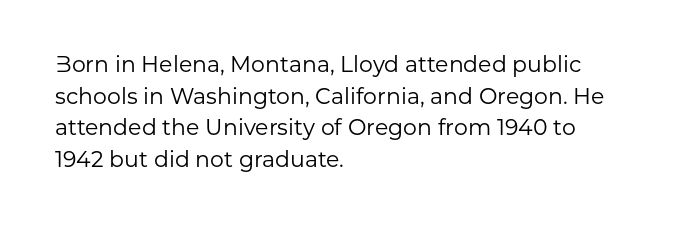
{"italic": "no", "bold": "no", "underline": "no", "align": "left", "line_spacing": "normal", "line_spacing_ratio": 1.44, "letter_spacing": "normal", "letter_spacing_em": 0.0, "glyph_px": 22}
